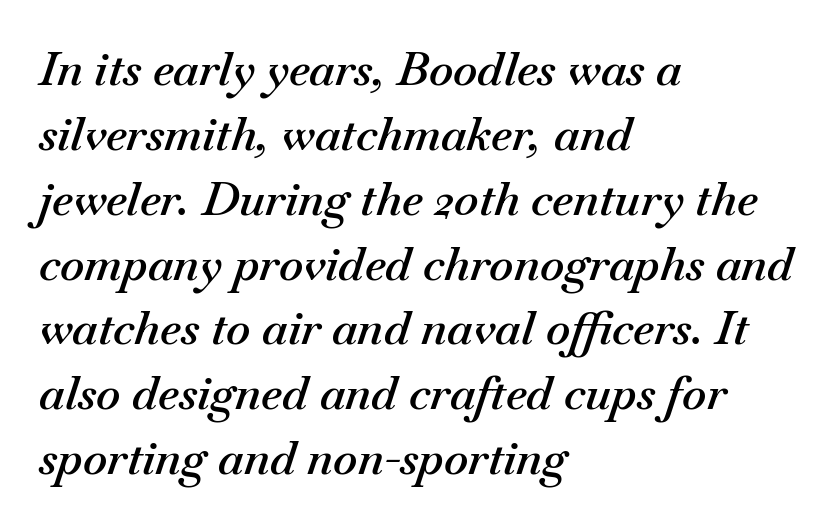
Q: Is the text bold? A: Semi-bold.
Q: Is the text italic (slanted)? A: Yes, it leans right by about 18 degrees.
Q: Is the text underlined? A: No.
Q: How is the paragraph aligned? A: Left-aligned.
Q: Is the spacing between letters normal or unusually wide? A: Normal.
Q: Is the spacing between lines tight, normal or loose? A: Normal.
Q: Width (condensed, normal, or wide)? A: Normal.
Q: Stroke contrast? A: Medium.
Q: x-height? A: Small.
Q: Monospaced? A: No.
